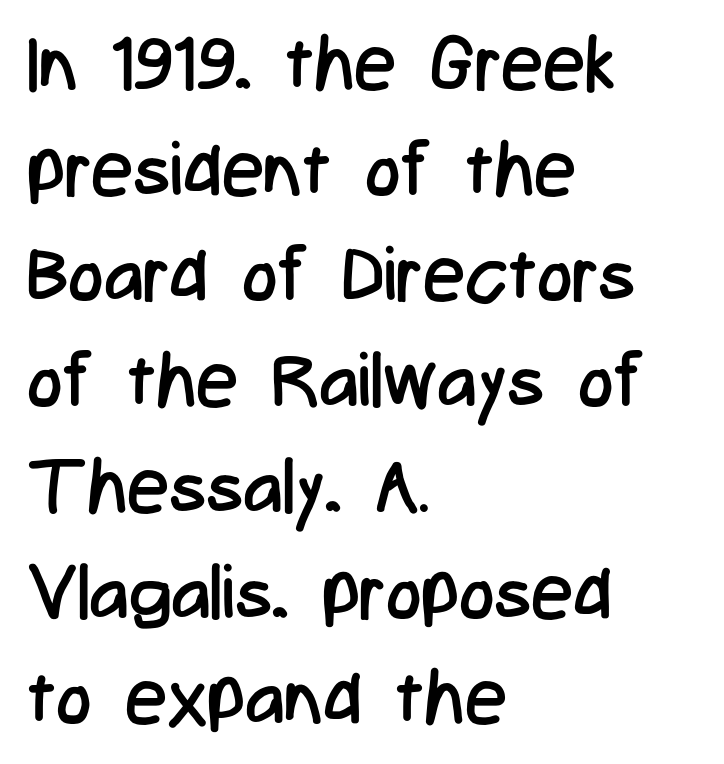
Q: Is the text bold? A: No.
Q: Is the text italic (slanted)? A: No, it is upright.
Q: Is the typeface a serif or a sans-serif typeface? A: Sans-serif.
Q: Is the text underlined? A: No.
Q: How is the paragraph aligned? A: Left-aligned.
Q: Is the spacing between letters normal or unusually wide? A: Normal.
Q: Is the spacing between lines tight, normal or loose? A: Normal.
Q: Width (condensed, normal, or wide)? A: Condensed.
Q: Stroke contrast? A: Low.
Q: x-height? A: Medium.
Q: Monospaced? A: No.
